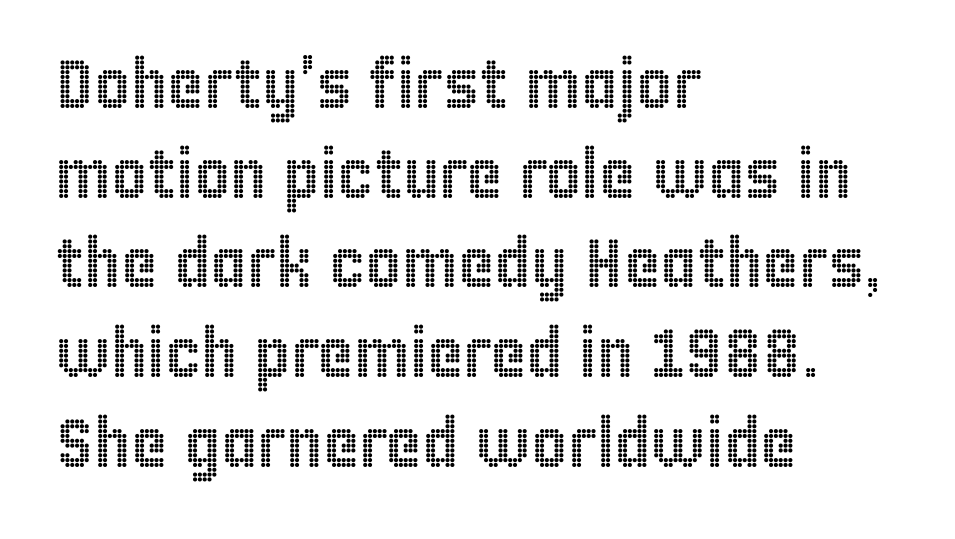
{"italic": "no", "width": "condensed", "x_height": "large", "monospaced": "no", "underline": "no", "align": "left", "line_spacing": "normal", "line_spacing_ratio": 1.3, "letter_spacing": "normal", "letter_spacing_em": 0.0, "glyph_px": 69}
